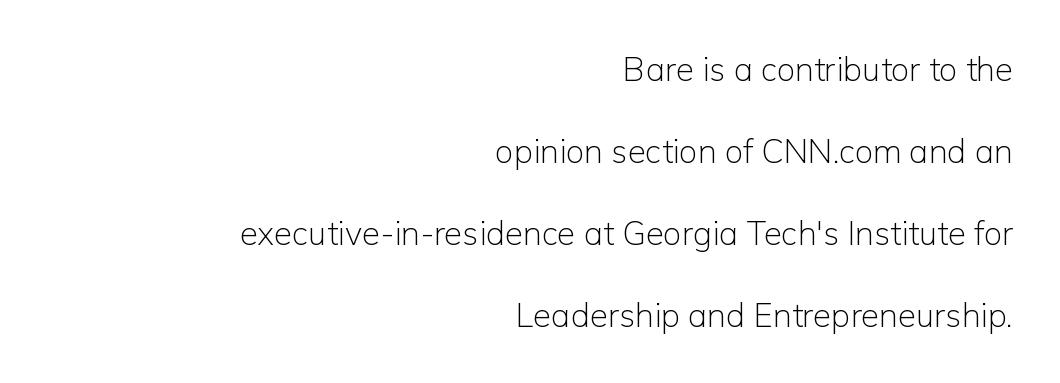
{"serif": "no", "italic": "no", "bold": "no", "weight": "light", "width": "normal", "stroke_contrast": "low", "x_height": "medium", "monospaced": "no", "underline": "no", "align": "right", "line_spacing": "loose", "line_spacing_ratio": 2.48, "letter_spacing": "normal", "letter_spacing_em": 0.0, "glyph_px": 33}
